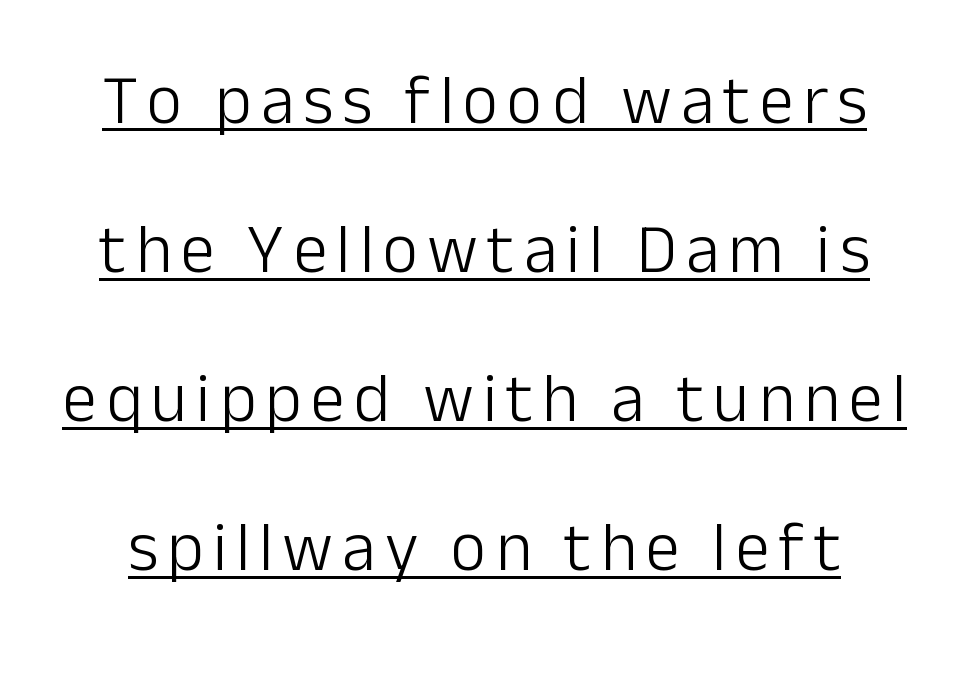
{"serif": "no", "italic": "no", "bold": "no", "weight": "light", "width": "normal", "stroke_contrast": "low", "x_height": "medium", "monospaced": "no", "underline": "yes", "line_spacing": "loose", "line_spacing_ratio": 2.16, "glyph_px": 69}
